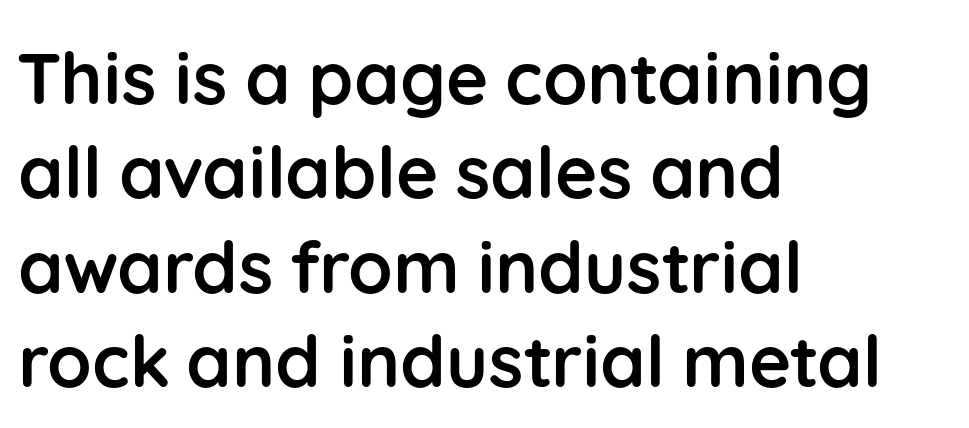
{"serif": "no", "italic": "no", "bold": "yes", "weight": "semibold", "width": "normal", "stroke_contrast": "low", "x_height": "medium", "monospaced": "no", "underline": "no", "align": "left", "line_spacing": "normal", "line_spacing_ratio": 1.31, "letter_spacing": "normal", "letter_spacing_em": 0.0, "glyph_px": 72}
